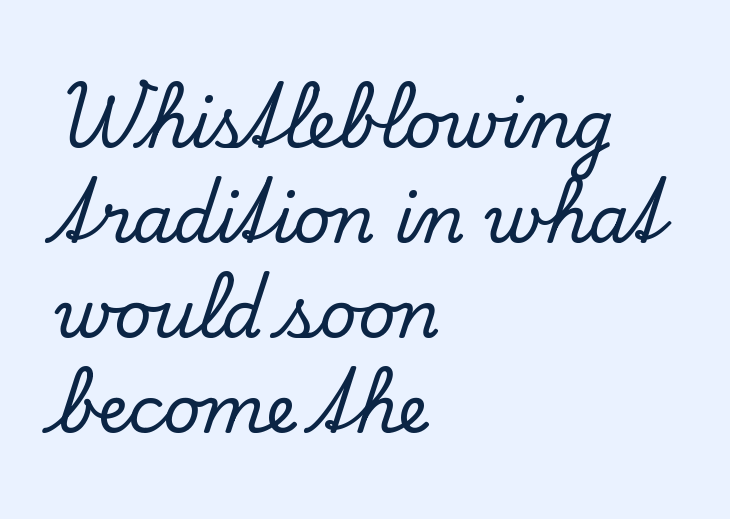
The image shows 65 px serif type; set left-aligned, normal line spacing (1.46x), normal letter spacing, not underlined; low stroke contrast and a small x-height.
